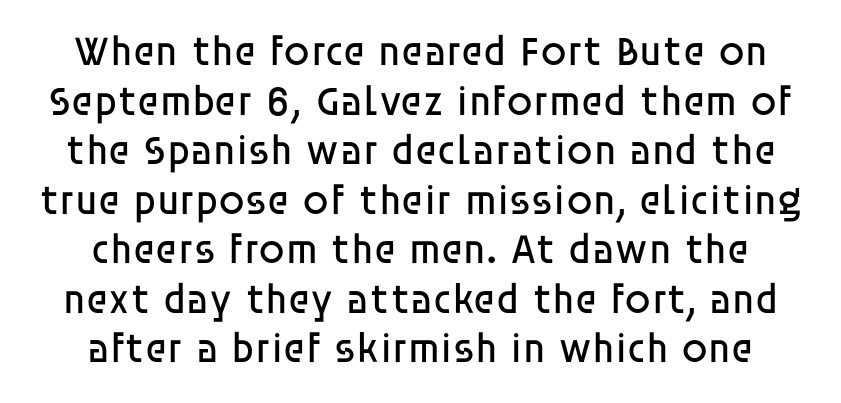
The image shows 42 px regular-weight sans-serif type, upright; set line spacing 1.18x, normal letter spacing, not underlined; low stroke contrast and a large x-height.
